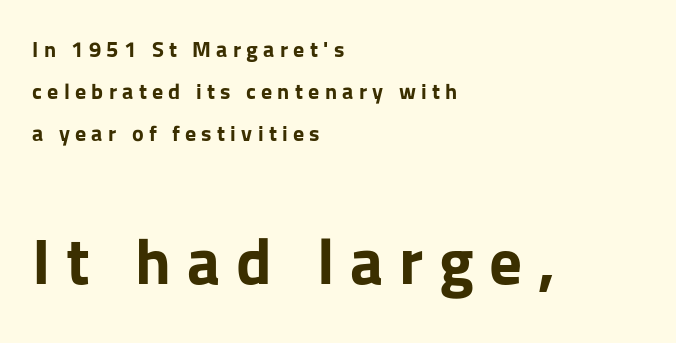
A classic flush-left, rag-right setting is used for this passage. Whoever set this chose breathing room over compactness in the vertical rhythm. The type family on display is of the sans-serif kind. This sample uses expanded letter spacing, leaving extra air between glyphs. The passage shown is typed in a proportional face where columns would drift. This is roman type, the default non-slanted kind.
